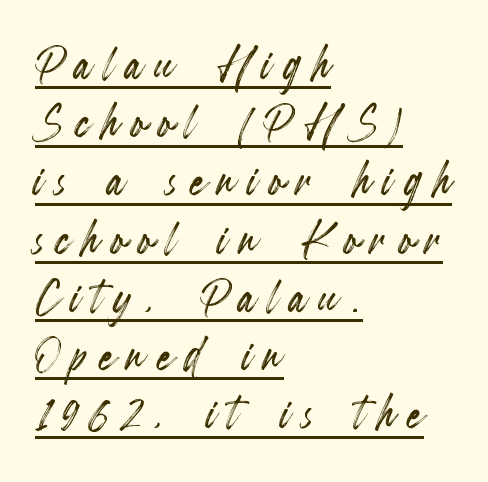
The letters advance in unequal steps, a hallmark of proportional type. The glyphs are accompanied by a horizontal stroke just below them. Line beginnings align vertically; line endings do not.
